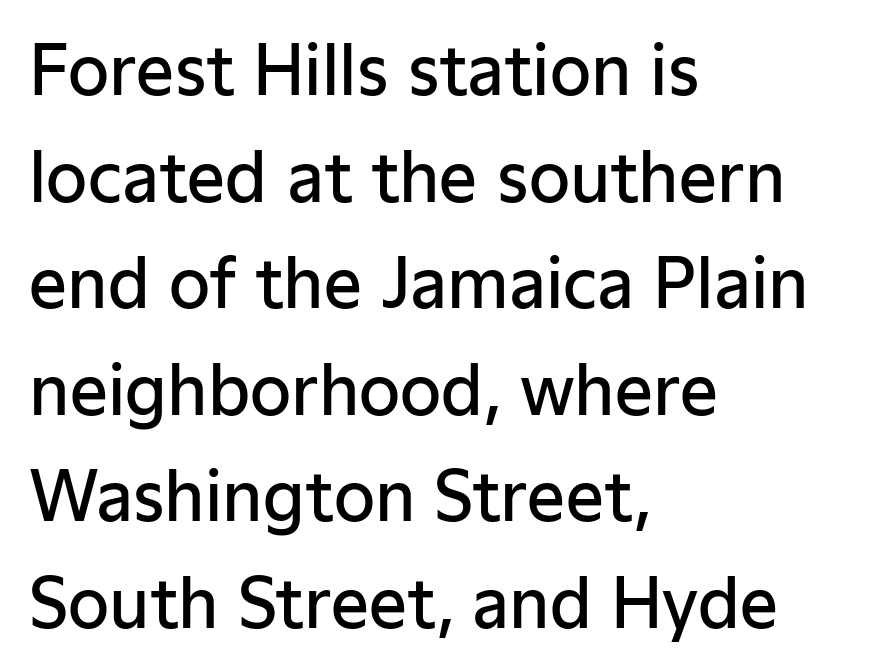
{"serif": "no", "italic": "no", "bold": "semi", "weight": "semibold", "width": "normal", "stroke_contrast": "low", "x_height": "medium", "monospaced": "no", "underline": "no", "align": "left", "line_spacing": "normal", "line_spacing_ratio": 1.59, "letter_spacing": "normal", "letter_spacing_em": 0.0, "glyph_px": 67}
